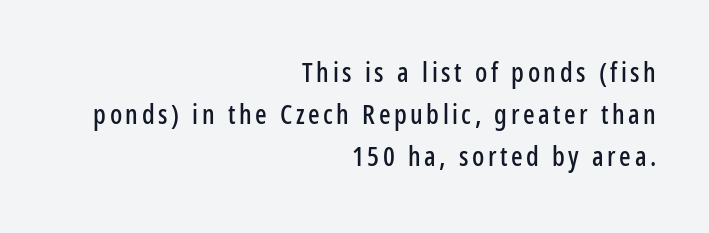
The image shows 27 px text type, upright; set right-aligned, normal line spacing (1.56x), not underlined.
